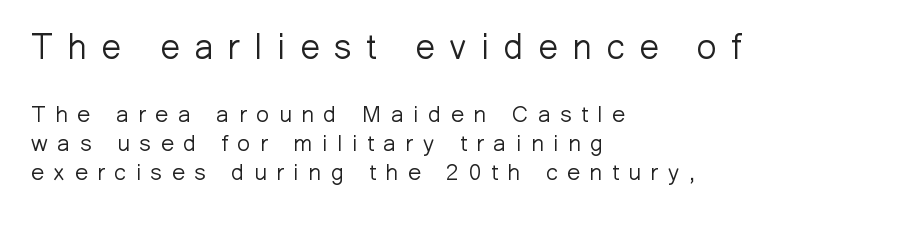
The image shows 35 px light sans-serif type, upright; set left-aligned, normal line spacing (1.26x), unusually wide letter spacing (+0.42 em), not underlined; the first (top) block is 1.52x larger; low stroke contrast and a medium x-height.
